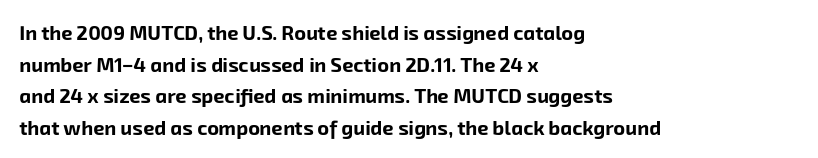
The image shows 20 px bold type; set left-aligned, normal line spacing (1.58x), normal letter spacing, not underlined.
